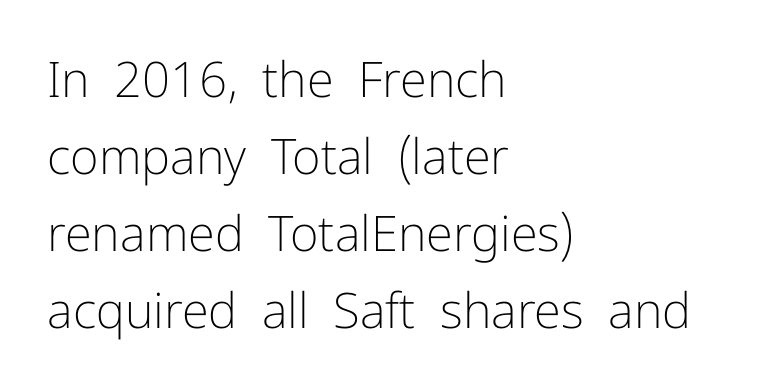
Q: Is the text bold? A: No.
Q: Is the text italic (slanted)? A: No, it is upright.
Q: Is the typeface a serif or a sans-serif typeface? A: Sans-serif.
Q: Is the text underlined? A: No.
Q: How is the paragraph aligned? A: Left-aligned.
Q: Is the spacing between letters normal or unusually wide? A: Normal.
Q: Is the spacing between lines tight, normal or loose? A: Normal.
Q: Width (condensed, normal, or wide)? A: Normal.
Q: Stroke contrast? A: Low.
Q: x-height? A: Medium.
Q: Monospaced? A: No.
